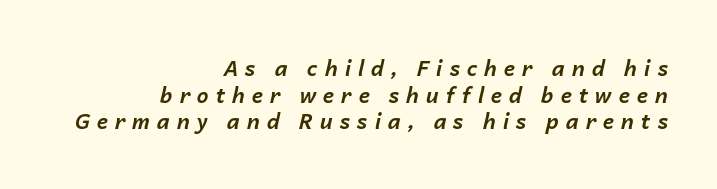
Italic: yes, the glyphs are oblique. The passage shown stacks its lines at a standard gap. Bare-footed words on every line. Layout note: lines flush right. These lines carry a lot of weight — the face is fully bold.
